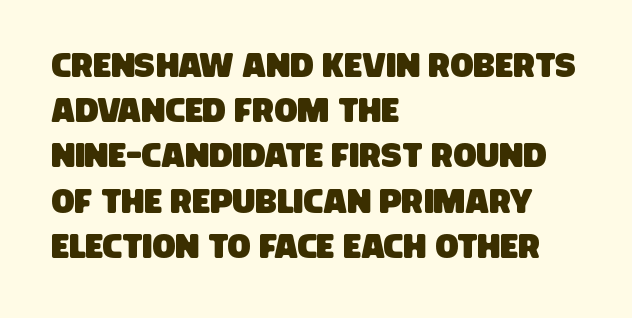
Q: Is the typeface a serif or a sans-serif typeface? A: Sans-serif.
Q: Is the text underlined? A: No.
Q: How is the paragraph aligned? A: Left-aligned.
Q: Is the spacing between letters normal or unusually wide? A: Normal.
Q: Is the spacing between lines tight, normal or loose? A: Normal.
Q: Width (condensed, normal, or wide)? A: Condensed.
Q: Stroke contrast? A: Low.
Q: x-height? A: Large.
Q: Monospaced? A: No.
